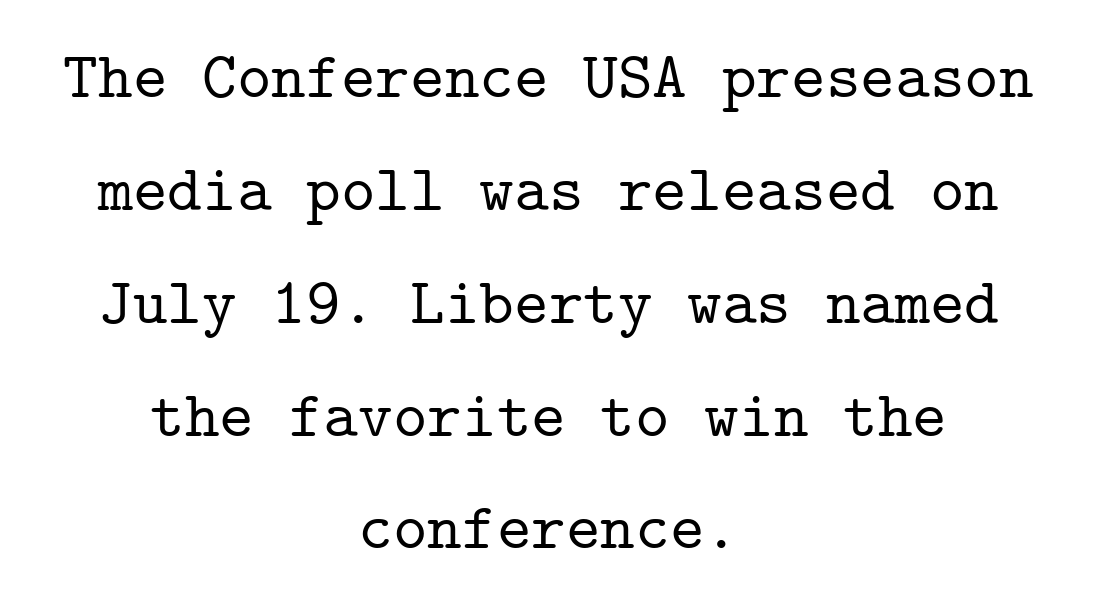
Does the type have serifs? Yes, each stem ends in a small foot. This is the regular roman posture of the typeface. Fixed-width glyphs throughout — classic coding-font behaviour. Between one letter and the next there's only the usual sliver of space. Visually the block forms a symmetrical silhouette, jagged on both flanks. Words float on clear page, feet unadorned.
